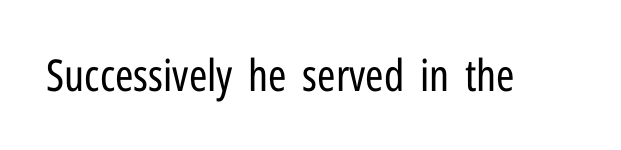
Q: Is the text bold? A: No.
Q: Is the text italic (slanted)? A: No, it is upright.
Q: Is the typeface a serif or a sans-serif typeface? A: Sans-serif.
Q: Is the text underlined? A: No.
Q: Is the spacing between letters normal or unusually wide? A: Normal.
Q: Width (condensed, normal, or wide)? A: Condensed.
Q: Stroke contrast? A: Low.
Q: x-height? A: Medium.
Q: Monospaced? A: No.
